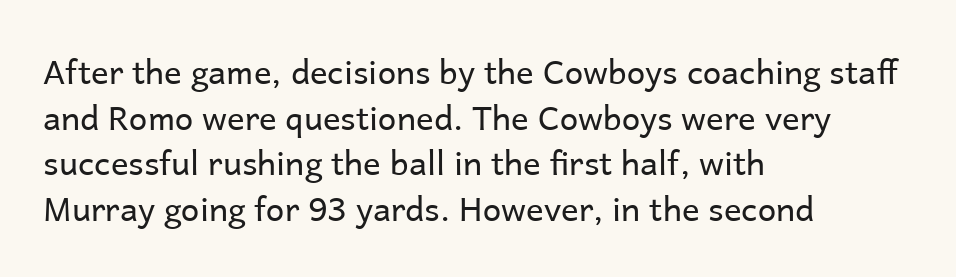
Observe the absence of serifs on each vertical stroke in this sample. These lines are rendered in a variable-pitch font. Rows of type keep a routine distance in the vertical direction. Stems here are at most as thick as an everyday book face. Every character sits straight up, as roman type does.
